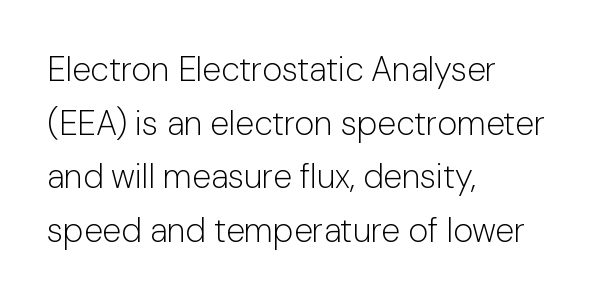
{"serif": "no", "italic": "no", "bold": "no", "weight": "light", "width": "normal", "stroke_contrast": "low", "x_height": "medium", "monospaced": "no", "underline": "no", "align": "left", "line_spacing": "normal", "line_spacing_ratio": 1.58, "letter_spacing": "normal", "letter_spacing_em": 0.0, "glyph_px": 34}
